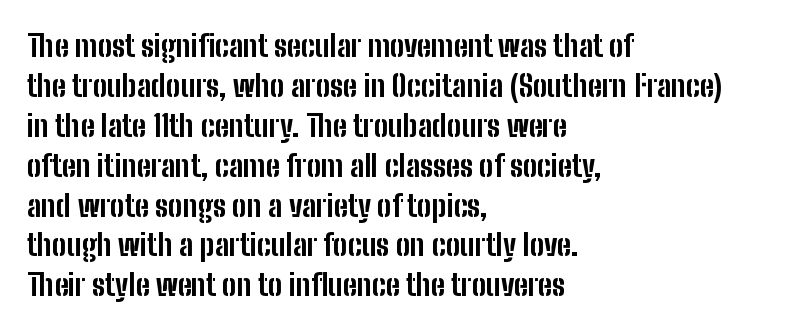
No feet cap the strokes, marking this as sans-serif type. Left-aligned paragraph, ragged on the right. Weight check: bold — yes, fully. It's the straight-up-and-down kind of type. Any mark beneath the type? The region is blank. Students, observe: this is what conventionally led text looks like.
